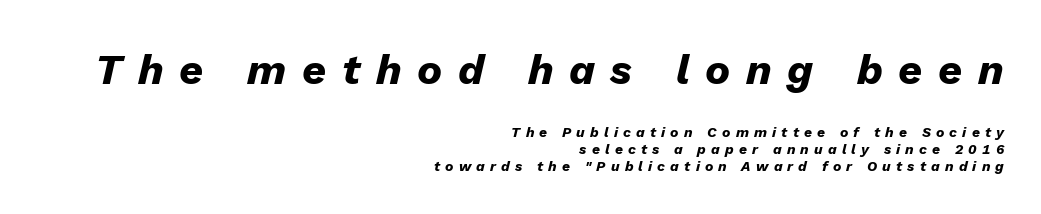
The image shows 42 px heavy type, italic (leaning right); set right-aligned, line spacing 1.21x, unusually wide letter spacing (+0.37 em), not underlined; the first (top) block is 3.0x larger; low stroke contrast and a medium x-height.
